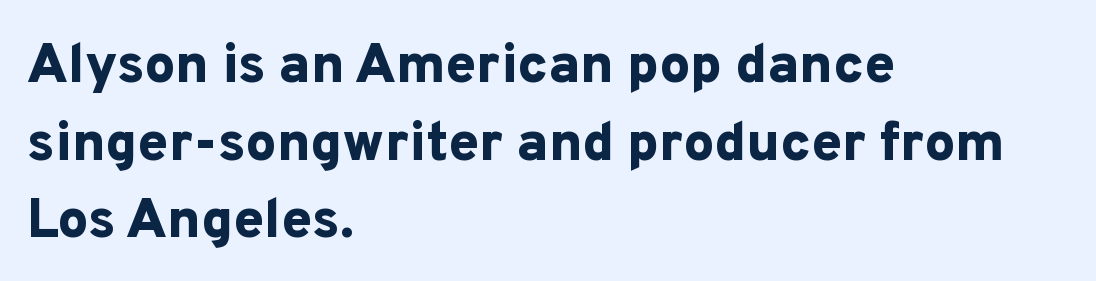
{"serif": "no", "italic": "no", "bold": "yes", "weight": "bold", "width": "normal", "stroke_contrast": "low", "x_height": "medium", "monospaced": "no", "underline": "no", "align": "left", "line_spacing": "normal", "line_spacing_ratio": 1.41, "letter_spacing": "normal", "letter_spacing_em": 0.0, "glyph_px": 55}
